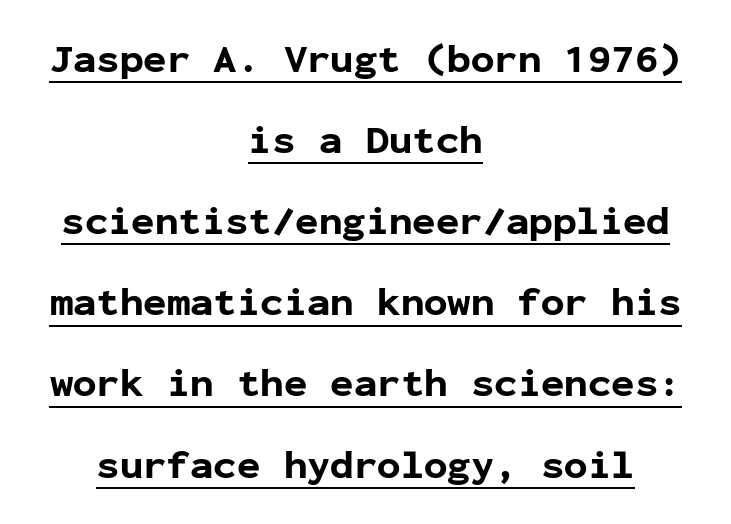
{"serif": "no", "italic": "no", "bold": "yes", "weight": "bold", "width": "normal", "stroke_contrast": "low", "x_height": "medium", "monospaced": "yes", "underline": "yes", "align": "center", "line_spacing": "loose", "line_spacing_ratio": 2.08, "letter_spacing": "normal", "letter_spacing_em": 0.0, "glyph_px": 39}
